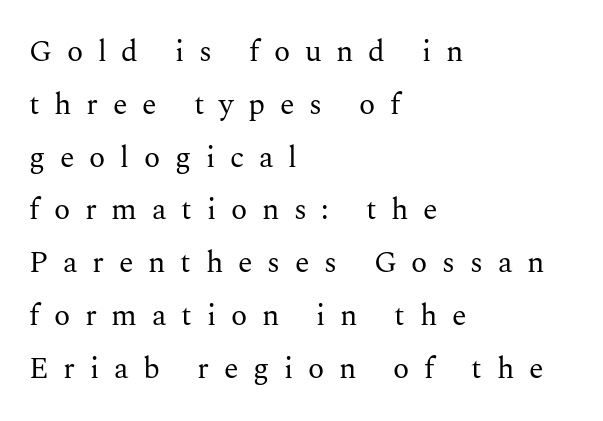
The image shows 30 px regular-weight serif type, upright; set left-aligned, line spacing 1.76x, unusually wide letter spacing (+0.49 em), not underlined; medium stroke contrast and a medium x-height.
